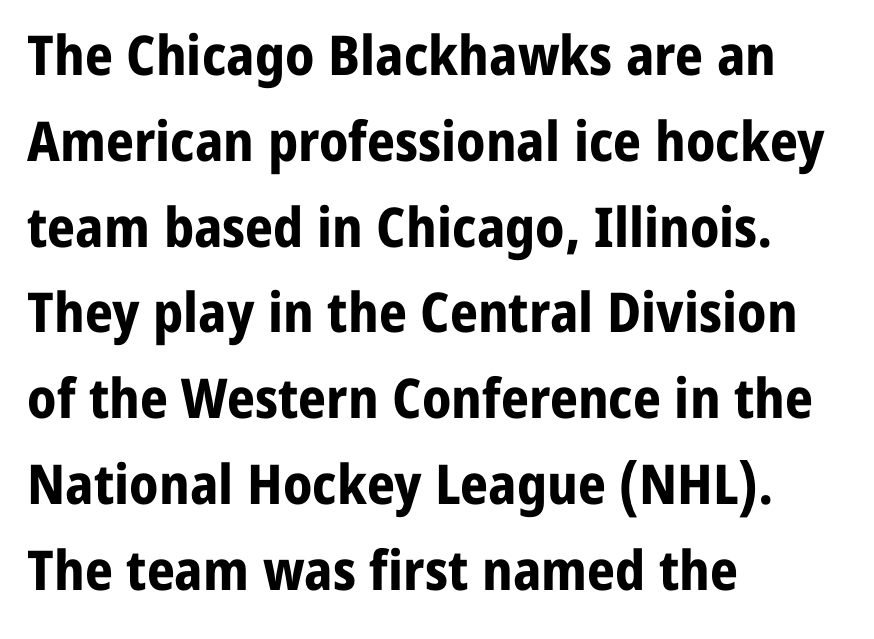
The image shows 55 px bold sans-serif type, upright; set left-aligned, normal line spacing (1.56x), normal letter spacing, not underlined; low stroke contrast and a medium x-height.
